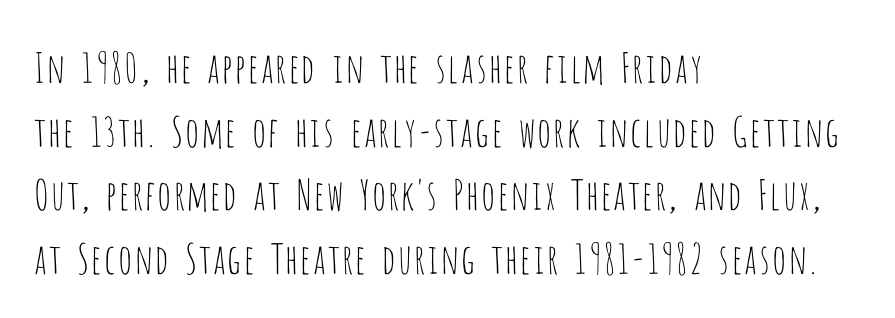
Q: Is the text bold? A: No.
Q: Is the text italic (slanted)? A: No, it is upright.
Q: Is the typeface a serif or a sans-serif typeface? A: Sans-serif.
Q: Is the text underlined? A: No.
Q: How is the paragraph aligned? A: Left-aligned.
Q: Is the spacing between letters normal or unusually wide? A: Normal.
Q: Is the spacing between lines tight, normal or loose? A: Normal.
Q: Width (condensed, normal, or wide)? A: Condensed.
Q: Stroke contrast? A: Low.
Q: x-height? A: Large.
Q: Monospaced? A: No.
